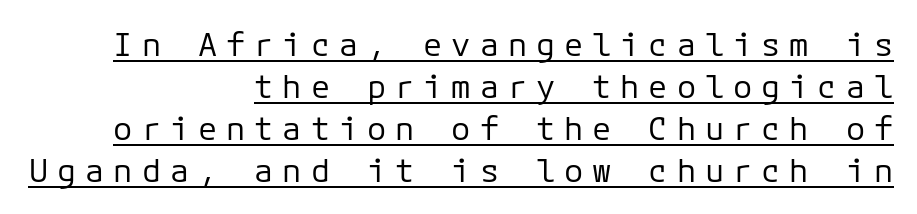
{"serif": "no", "italic": "no", "bold": "no", "weight": "regular", "width": "normal", "stroke_contrast": "low", "x_height": "medium", "underline": "yes", "align": "right", "line_spacing": "normal", "line_spacing_ratio": 1.31, "letter_spacing": "wide", "letter_spacing_em": 0.28, "glyph_px": 32}
